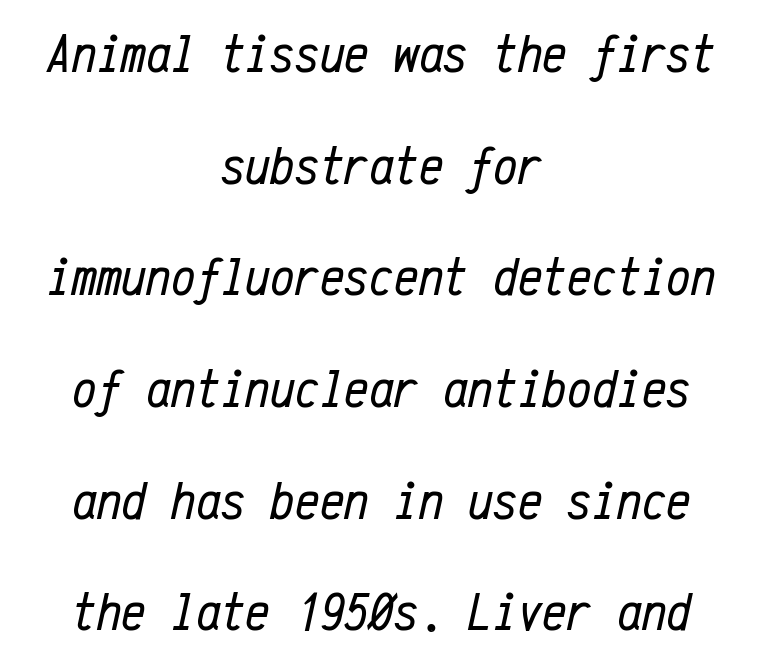
Each new line begins a long way beneath the previous one. No heavy texture on the line: the type isn't bold. The compositor balanced each line on the midline. This sample has the even, mechanical cadence of fixed-width lettering. Type without underlining.
